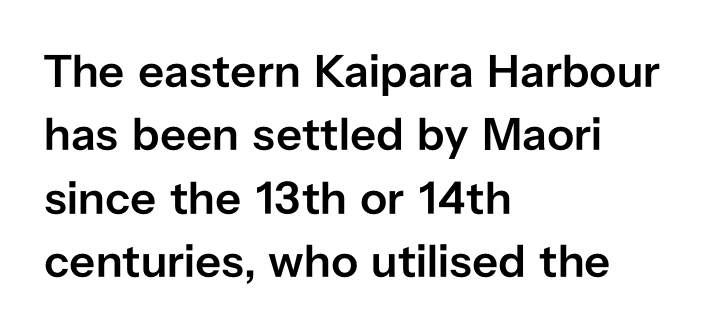
Q: Is the text bold? A: Semi-bold.
Q: Is the text italic (slanted)? A: No, it is upright.
Q: Is the typeface a serif or a sans-serif typeface? A: Sans-serif.
Q: Is the text underlined? A: No.
Q: How is the paragraph aligned? A: Left-aligned.
Q: Is the spacing between letters normal or unusually wide? A: Normal.
Q: Is the spacing between lines tight, normal or loose? A: Normal.
Q: Width (condensed, normal, or wide)? A: Normal.
Q: Stroke contrast? A: Low.
Q: x-height? A: Medium.
Q: Monospaced? A: No.
